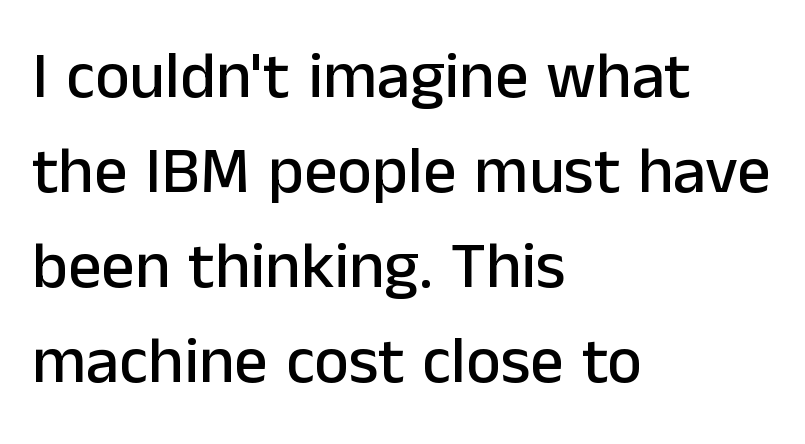
Descender tails drop into unmarked territory. In terms of letterspacing, this is plain default setting. In terms of leading, this rendering sits right in the middle. Posture: upright roman. The font family rendered here belongs to the sans-serif group. The lines in this sample share a left origin and differ only in where they stop.
